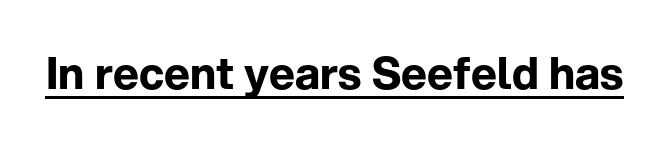
The image shows 44 px bold sans-serif type, upright; set normal letter spacing, underlined; low stroke contrast and a medium x-height.
